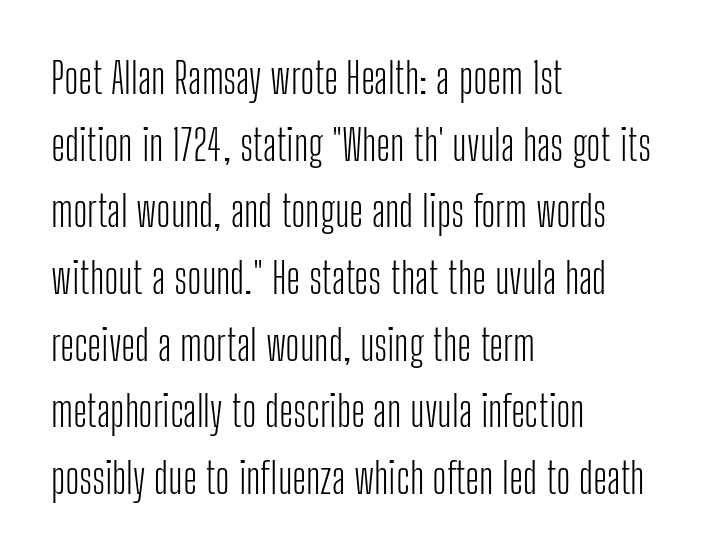
Q: Is the text bold? A: No.
Q: Is the text italic (slanted)? A: No, it is upright.
Q: Is the typeface a serif or a sans-serif typeface? A: Sans-serif.
Q: Is the text underlined? A: No.
Q: How is the paragraph aligned? A: Left-aligned.
Q: Is the spacing between letters normal or unusually wide? A: Normal.
Q: Is the spacing between lines tight, normal or loose? A: Normal.
Q: Width (condensed, normal, or wide)? A: Condensed.
Q: Stroke contrast? A: Low.
Q: x-height? A: Medium.
Q: Monospaced? A: No.
